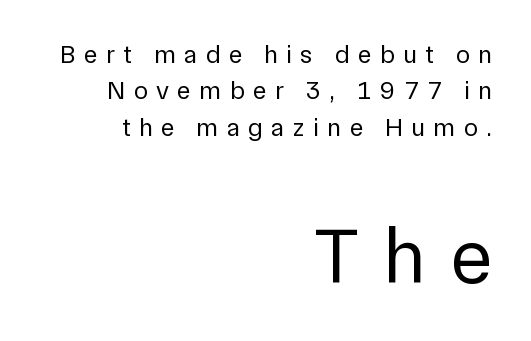
The image shows 78 px regular-weight sans-serif type, upright; set right-aligned, normal line spacing (1.4x), unusually wide letter spacing (+0.32 em), not underlined; the second (bottom) block is 3.0x larger; low stroke contrast and a medium x-height.
